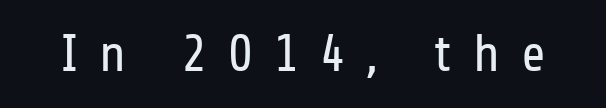
The image shows 53 px regular-weight, condensed sans-serif type, upright; set unusually wide letter spacing (+0.4 em), not underlined; low stroke contrast and a medium x-height.
